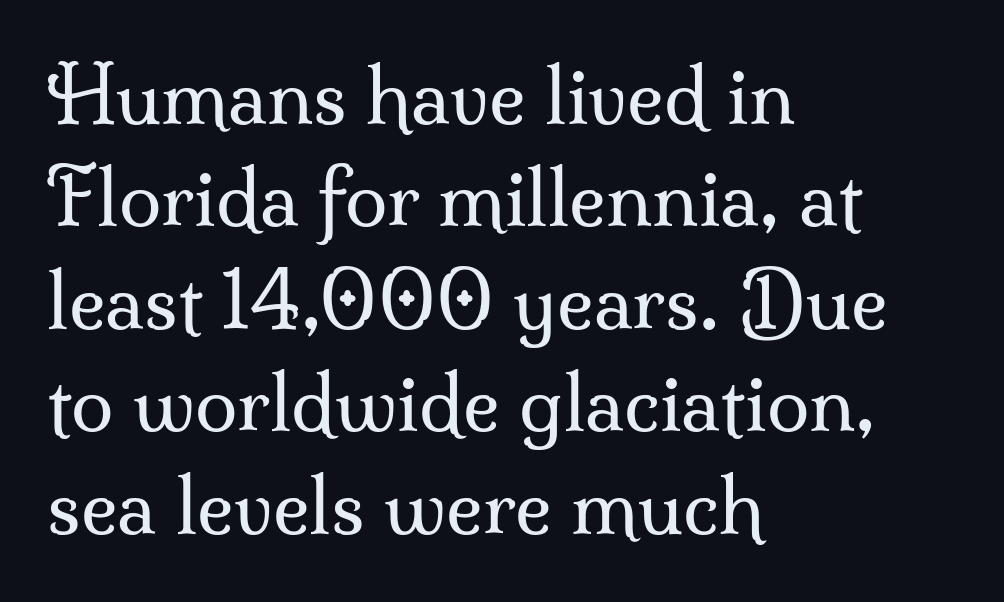
The image shows 77 px regular-weight serif type, upright; set left-aligned, normal line spacing (1.33x), normal letter spacing, not underlined; medium stroke contrast and a small x-height.
